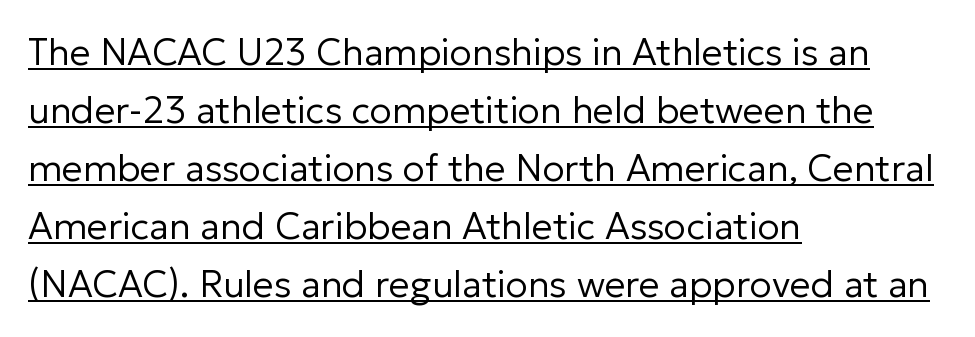
Q: Is the text bold? A: No.
Q: Is the text italic (slanted)? A: No, it is upright.
Q: Is the typeface a serif or a sans-serif typeface? A: Sans-serif.
Q: Is the text underlined? A: Yes.
Q: How is the paragraph aligned? A: Left-aligned.
Q: Is the spacing between letters normal or unusually wide? A: Normal.
Q: Is the spacing between lines tight, normal or loose? A: Normal.
Q: Width (condensed, normal, or wide)? A: Normal.
Q: Stroke contrast? A: Low.
Q: x-height? A: Medium.
Q: Monospaced? A: No.
